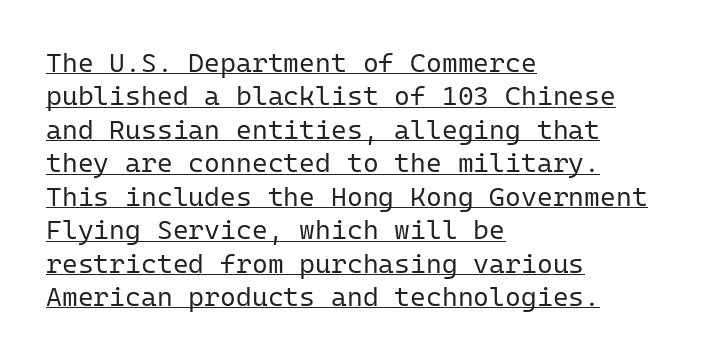
{"italic": "no", "bold": "no", "underline": "yes", "align": "left", "line_spacing_ratio": 1.24, "letter_spacing": "normal", "letter_spacing_em": 0.0, "glyph_px": 27}
